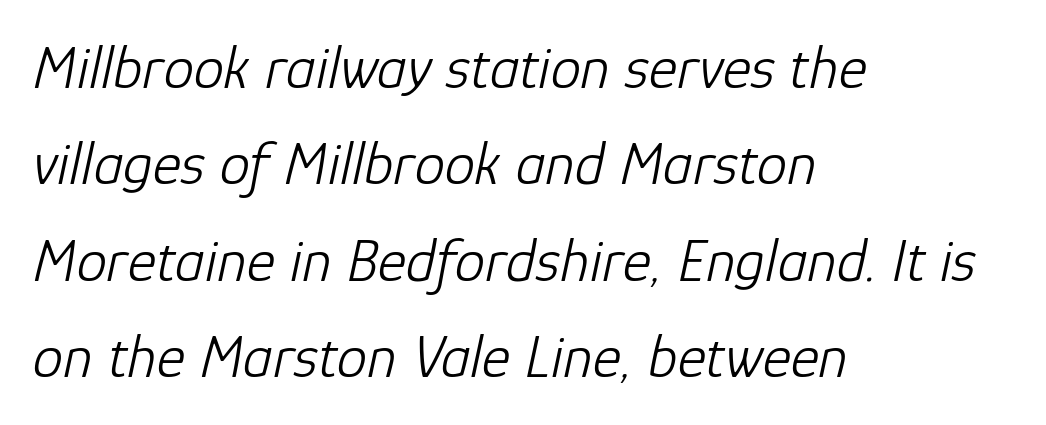
{"italic": "yes", "lean": "right", "slant_degrees": 12, "bold": "no", "weight": "light", "width": "normal", "stroke_contrast": "low", "x_height": "medium", "monospaced": "no", "underline": "no", "align": "left", "line_spacing": "normal", "line_spacing_ratio": 1.58, "letter_spacing": "normal", "letter_spacing_em": 0.0, "glyph_px": 61}
